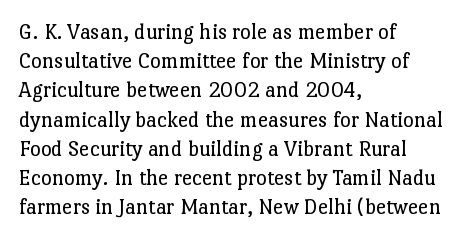
Q: Is the text bold? A: No.
Q: Is the text italic (slanted)? A: No, it is upright.
Q: Is the text underlined? A: No.
Q: How is the paragraph aligned? A: Left-aligned.
Q: Is the spacing between letters normal or unusually wide? A: Normal.
Q: Is the spacing between lines tight, normal or loose? A: Normal.
